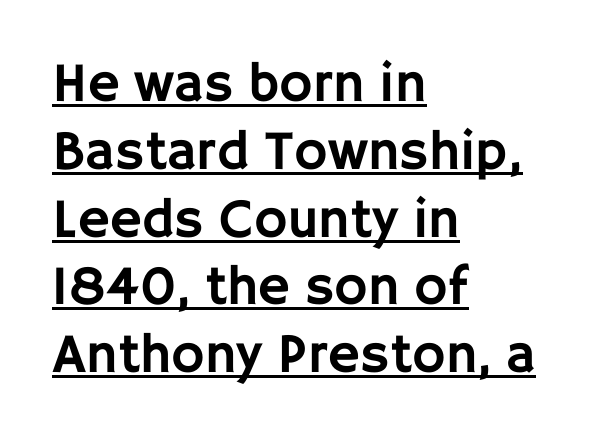
{"serif": "no", "italic": "no", "width": "normal", "stroke_contrast": "low", "x_height": "large", "monospaced": "no", "underline": "yes", "align": "left", "line_spacing_ratio": 1.21, "letter_spacing": "normal", "letter_spacing_em": 0.0, "glyph_px": 56}
